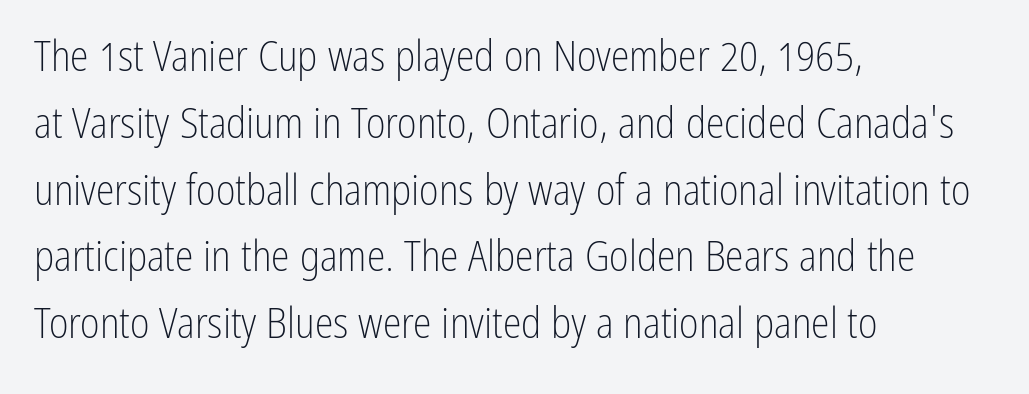
Q: Is the text bold? A: No.
Q: Is the text italic (slanted)? A: No, it is upright.
Q: Is the typeface a serif or a sans-serif typeface? A: Sans-serif.
Q: Is the text underlined? A: No.
Q: How is the paragraph aligned? A: Left-aligned.
Q: Is the spacing between letters normal or unusually wide? A: Normal.
Q: Is the spacing between lines tight, normal or loose? A: Normal.
Q: Width (condensed, normal, or wide)? A: Condensed.
Q: Stroke contrast? A: Low.
Q: x-height? A: Medium.
Q: Monospaced? A: No.
